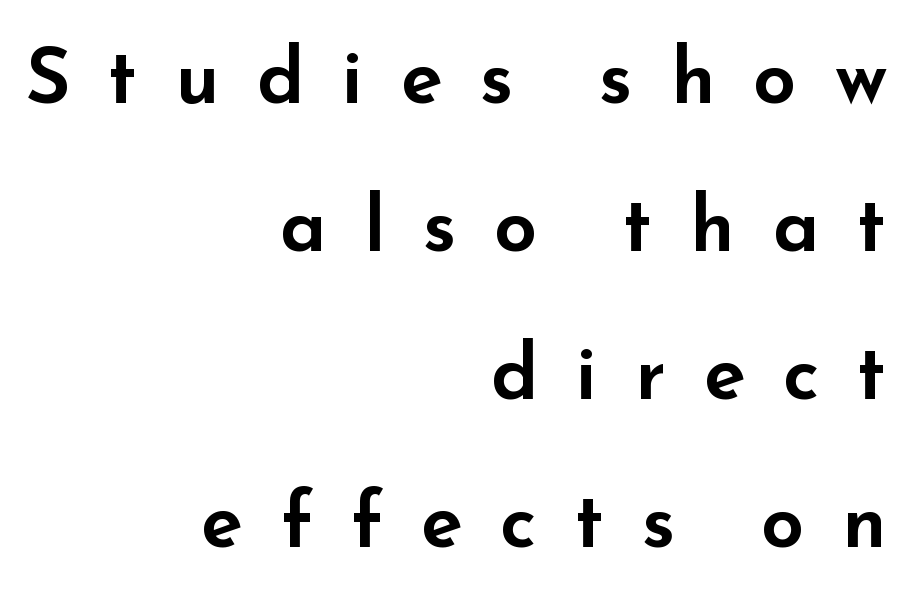
Q: Is the text italic (slanted)? A: No, it is upright.
Q: Is the typeface a serif or a sans-serif typeface? A: Sans-serif.
Q: Is the text underlined? A: No.
Q: How is the paragraph aligned? A: Right-aligned.
Q: Is the spacing between letters normal or unusually wide? A: Unusually wide.
Q: Is the spacing between lines tight, normal or loose? A: Loose.
Q: Width (condensed, normal, or wide)? A: Wide.
Q: Stroke contrast? A: Low.
Q: x-height? A: Small.
Q: Monospaced? A: No.
